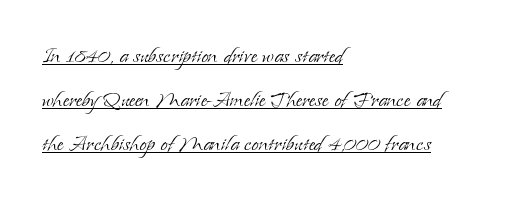
Q: Is the text bold? A: No.
Q: Is the text italic (slanted)? A: Yes.
Q: Is the text underlined? A: Yes.
Q: How is the paragraph aligned? A: Left-aligned.
Q: Is the spacing between letters normal or unusually wide? A: Normal.
Q: Is the spacing between lines tight, normal or loose? A: Normal.
